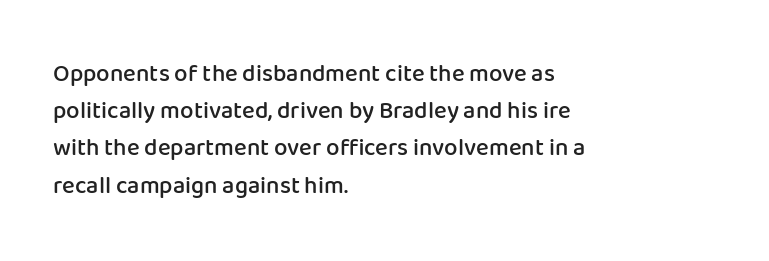
The image shows 24 px text type, upright; set left-aligned, normal line spacing (1.55x), normal letter spacing, not underlined.
